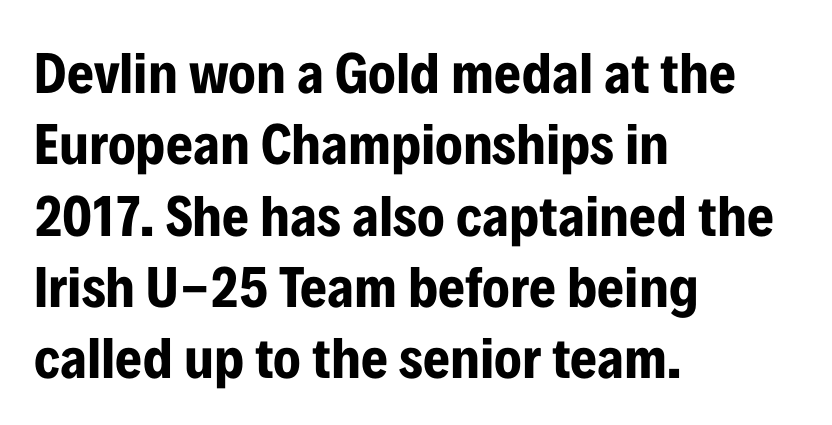
A typesetter would call this zero additional tracking. Here the designer chose a conventional face with non-uniform glyph widths. Underlining? Definitely not there. Note: no serifs on the glyphs. Short and long lines alike share a common starting point at left.
